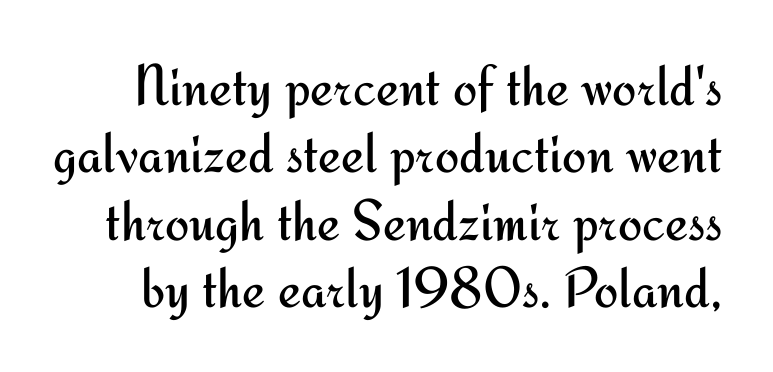
Observe the absence of serifs on each vertical stroke in this sample. You could not count columns in this text — the font is proportionally spaced. Type without underlining. Italic: no, the glyphs are upright roman. Spacing between characters is what you'd get straight out of the box. The letters look calm and open, with moderate or lighter stems.
